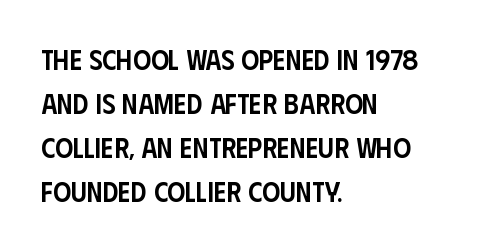
{"serif": "no", "italic": "no", "bold": "semi", "weight": "semibold", "width": "condensed", "stroke_contrast": "low", "x_height": "large", "monospaced": "no", "underline": "no", "align": "left", "line_spacing": "normal", "line_spacing_ratio": 1.57, "letter_spacing": "normal", "letter_spacing_em": 0.0, "glyph_px": 28}
